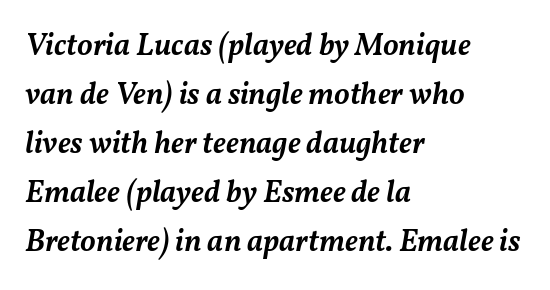
{"italic": "yes", "lean": "right", "slant_degrees": 11, "bold": "semi", "weight": "semibold", "width": "normal", "stroke_contrast": "medium", "x_height": "medium", "monospaced": "no", "underline": "no", "align": "left", "line_spacing": "normal", "line_spacing_ratio": 1.58, "letter_spacing": "normal", "letter_spacing_em": 0.0, "glyph_px": 31}
